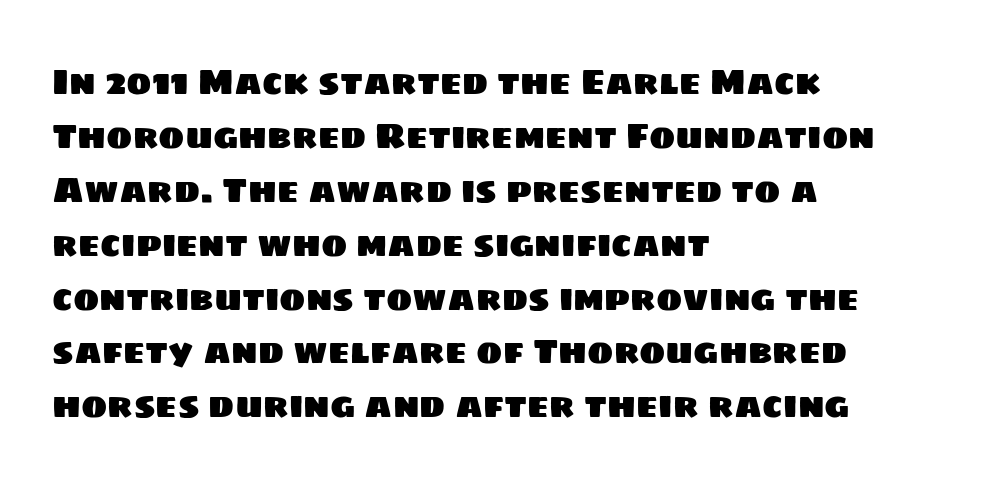
The image shows 35 px sans-serif type; set left-aligned, normal line spacing (1.54x), normal letter spacing, not underlined; low stroke contrast and a large x-height.
